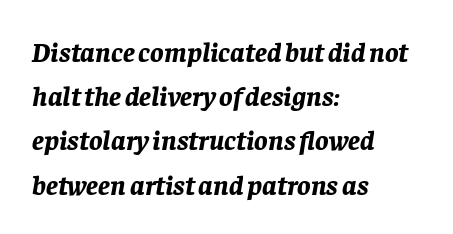
The face used here is proportionally spaced, like ordinary book or web type. Tall strokes in this sample are angled rather than plumb. Honestly, the row spacing looks completely unremarkable. Short note: letters normally spaced.
